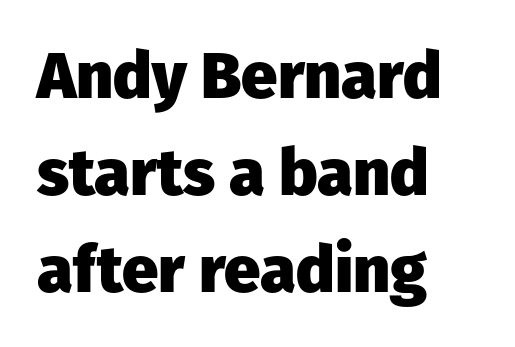
The image shows 65 px heavy sans-serif type, upright; set left-aligned, normal line spacing (1.49x), normal letter spacing, not underlined; low stroke contrast and a medium x-height.
